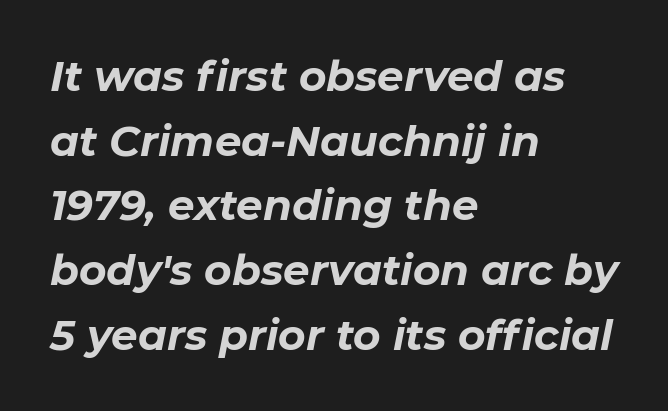
The image shows 42 px bold type, italic (leaning right); set left-aligned, normal line spacing (1.54x), normal letter spacing, not underlined; low stroke contrast and a medium x-height.
